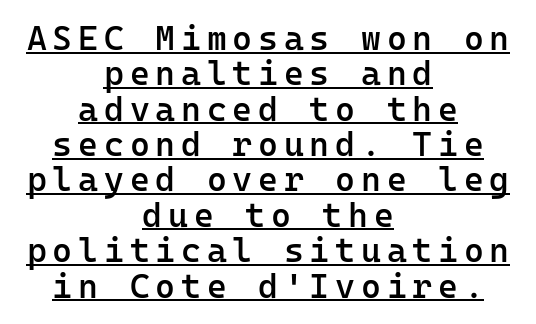
{"serif": "no", "italic": "no", "bold": "semi", "weight": "semibold", "width": "normal", "stroke_contrast": "low", "x_height": "medium", "monospaced": "yes", "underline": "yes", "align": "center", "line_spacing": "tight", "line_spacing_ratio": 1.04, "glyph_px": 34}
